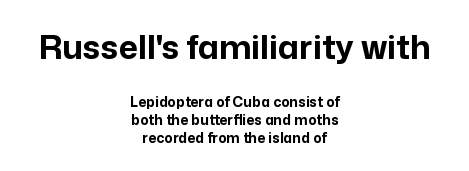
The image shows 33 px bold sans-serif type, upright; set centered, normal line spacing (1.27x), normal letter spacing, not underlined; the first (top) block is 2.36x larger; low stroke contrast and a medium x-height.
